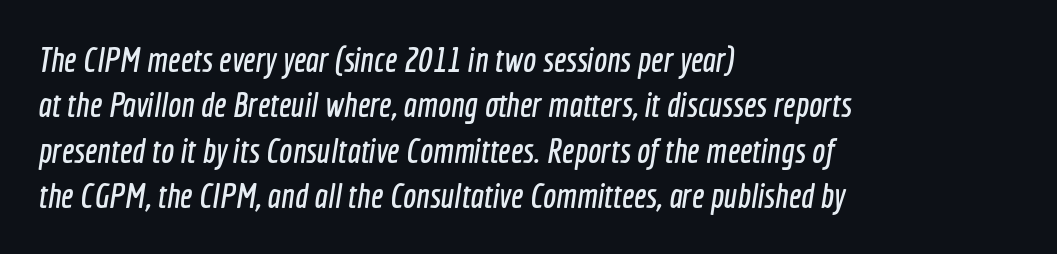
The image shows 35 px condensed sans-serif type; set left-aligned, normal line spacing (1.3x), normal letter spacing, not underlined; a medium x-height.
